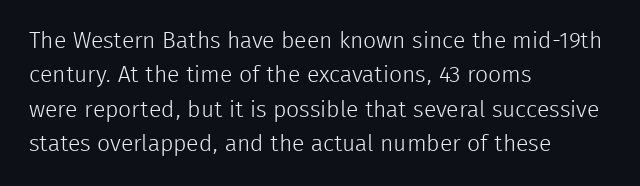
{"italic": "no", "bold": "no", "underline": "no", "align": "left", "line_spacing": "normal", "line_spacing_ratio": 1.5, "letter_spacing": "normal", "letter_spacing_em": 0.0, "glyph_px": 23}
